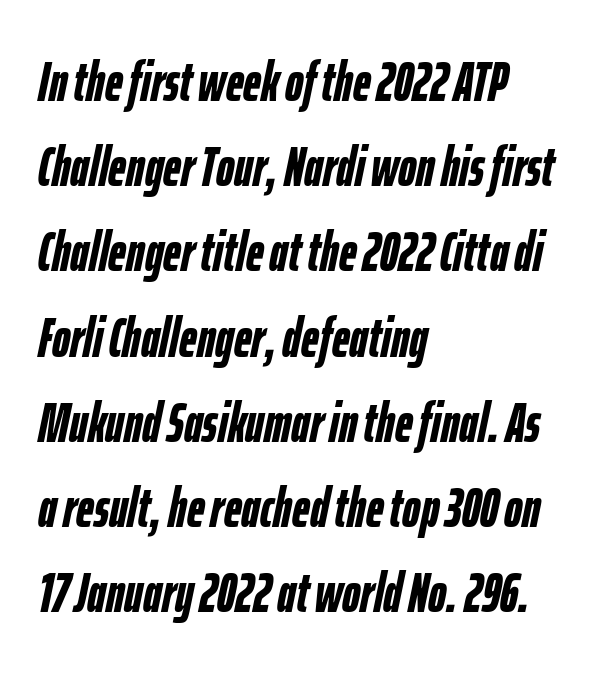
The image shows 55 px semibold, condensed type, italic (leaning right); set left-aligned, normal line spacing (1.55x), normal letter spacing, not underlined; low stroke contrast and a medium x-height.
